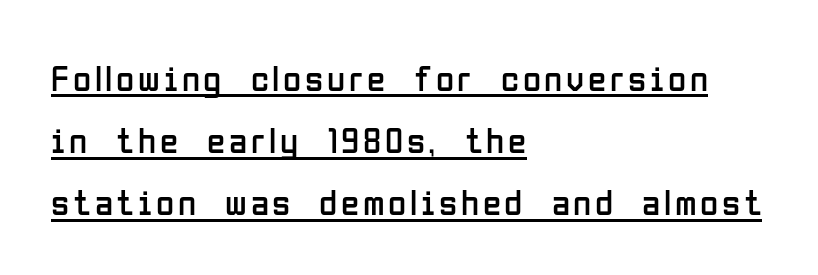
Q: Is the text bold? A: No.
Q: Is the text italic (slanted)? A: No, it is upright.
Q: Is the typeface a serif or a sans-serif typeface? A: Sans-serif.
Q: Is the text underlined? A: Yes.
Q: How is the paragraph aligned? A: Left-aligned.
Q: Is the spacing between lines tight, normal or loose? A: Normal.
Q: Width (condensed, normal, or wide)? A: Condensed.
Q: Stroke contrast? A: Low.
Q: x-height? A: Medium.
Q: Monospaced? A: No.
